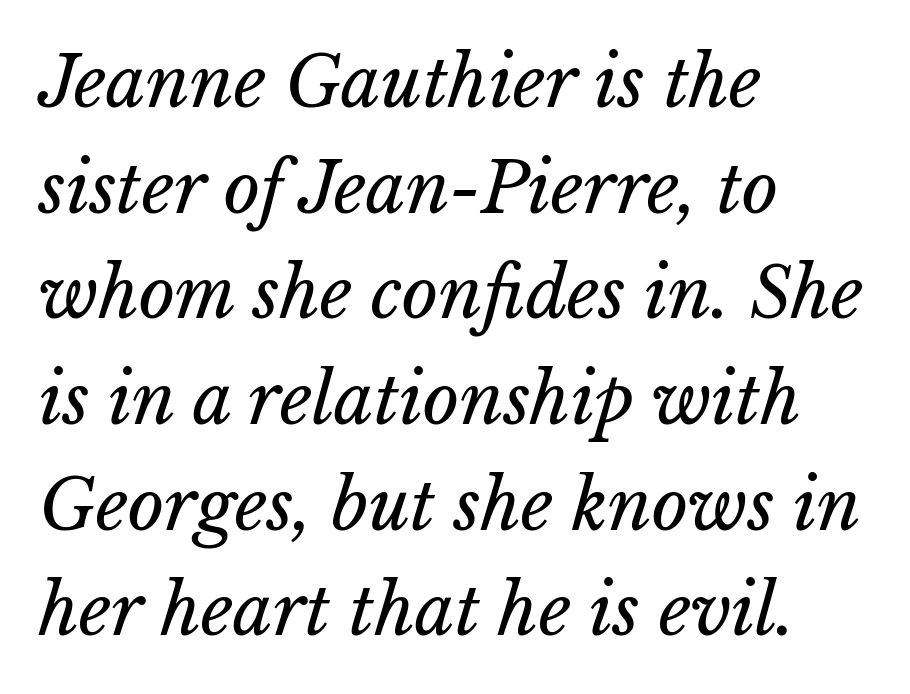
{"italic": "yes", "lean": "right", "slant_degrees": 15, "bold": "no", "weight": "regular", "width": "normal", "stroke_contrast": "low", "x_height": "medium", "monospaced": "no", "underline": "no", "align": "left", "line_spacing": "normal", "line_spacing_ratio": 1.51, "letter_spacing": "normal", "letter_spacing_em": 0.0, "glyph_px": 70}
